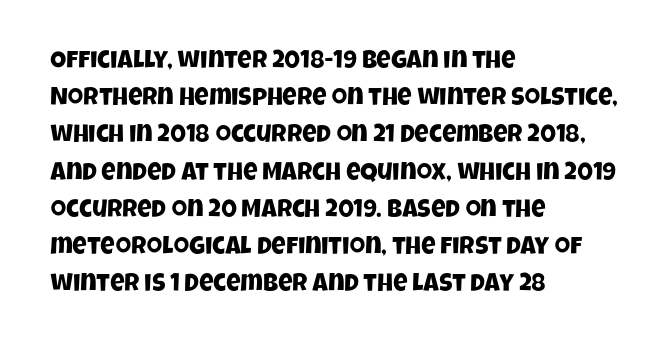
The image shows 25 px text type; set left-aligned, normal line spacing (1.49x), normal letter spacing, not underlined.
